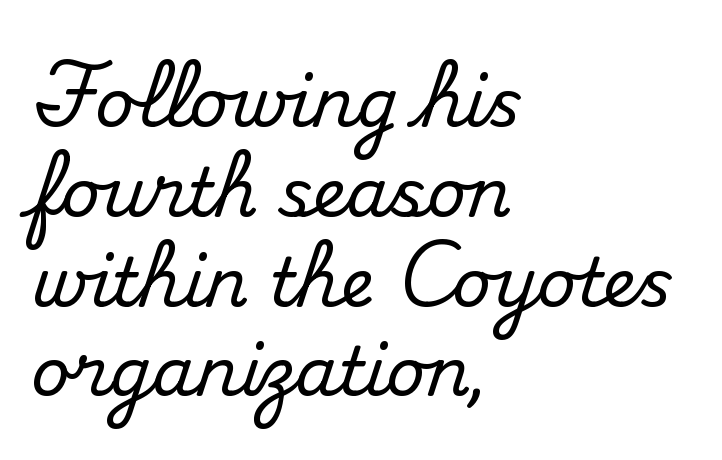
The image shows 67 px serif type; set left-aligned, normal line spacing (1.34x), normal letter spacing, not underlined; medium stroke contrast and a small x-height.
